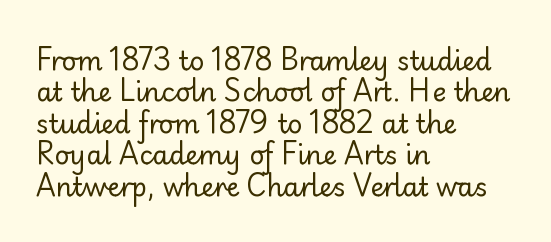
Q: Is the text bold? A: No.
Q: Is the text italic (slanted)? A: No, it is upright.
Q: Is the text underlined? A: No.
Q: How is the paragraph aligned? A: Left-aligned.
Q: Is the spacing between letters normal or unusually wide? A: Normal.
